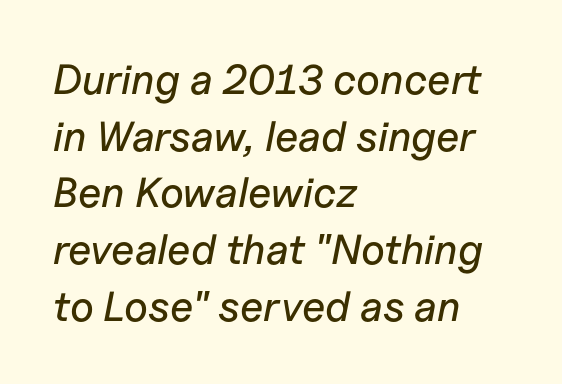
{"italic": "yes", "lean": "right", "slant_degrees": 11, "width": "normal", "stroke_contrast": "low", "x_height": "medium", "monospaced": "no", "underline": "no", "align": "left", "line_spacing": "normal", "line_spacing_ratio": 1.35, "letter_spacing": "normal", "letter_spacing_em": 0.0, "glyph_px": 42}
